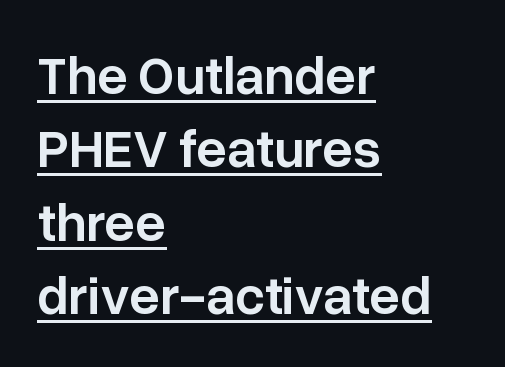
The image shows 54 px semibold sans-serif type, upright; set left-aligned, normal line spacing (1.36x), normal letter spacing, underlined; low stroke contrast and a medium x-height.
